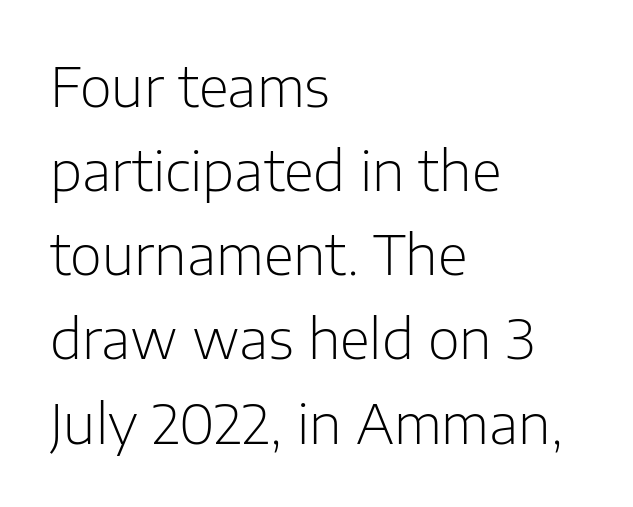
Q: Is the text bold? A: No.
Q: Is the text italic (slanted)? A: No, it is upright.
Q: Is the typeface a serif or a sans-serif typeface? A: Sans-serif.
Q: Is the text underlined? A: No.
Q: How is the paragraph aligned? A: Left-aligned.
Q: Is the spacing between letters normal or unusually wide? A: Normal.
Q: Is the spacing between lines tight, normal or loose? A: Normal.
Q: Width (condensed, normal, or wide)? A: Normal.
Q: Stroke contrast? A: Low.
Q: x-height? A: Medium.
Q: Monospaced? A: No.
